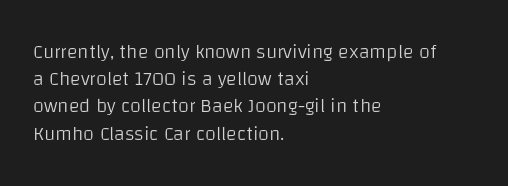
Q: Is the text bold? A: No.
Q: Is the text italic (slanted)? A: No, it is upright.
Q: Is the text underlined? A: No.
Q: How is the paragraph aligned? A: Left-aligned.
Q: Is the spacing between letters normal or unusually wide? A: Normal.
Q: Is the spacing between lines tight, normal or loose? A: Normal.
